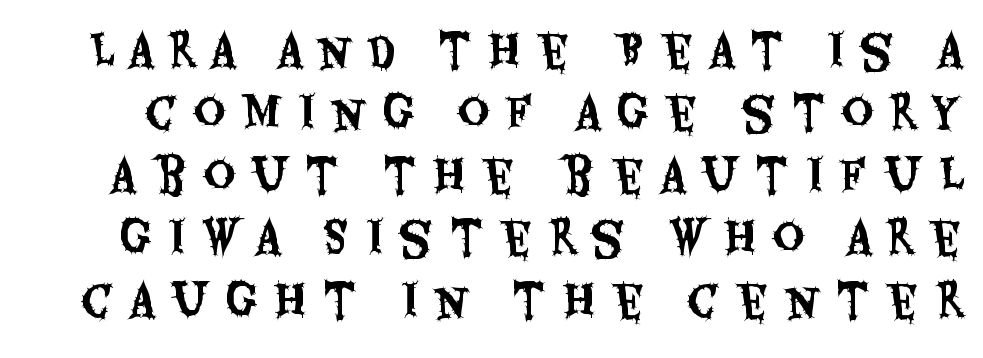
The image shows 44 px condensed sans-serif type, upright; set normal line spacing (1.42x), unusually wide letter spacing (+0.36 em), not underlined; medium stroke contrast and a large x-height.
